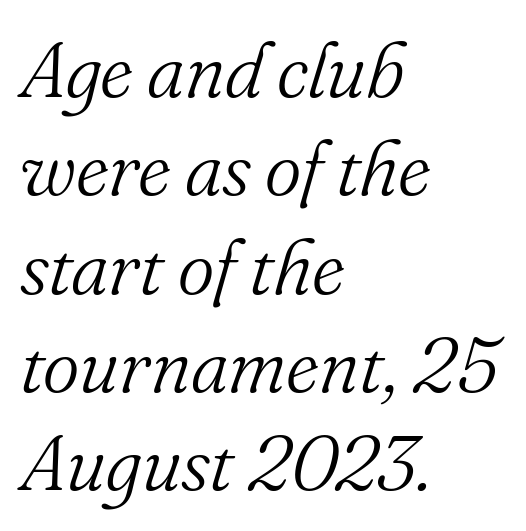
Q: Is the text bold? A: No.
Q: Is the text italic (slanted)? A: Yes, it leans right by about 16 degrees.
Q: Is the typeface a serif or a sans-serif typeface? A: Serif.
Q: Is the text underlined? A: No.
Q: How is the paragraph aligned? A: Left-aligned.
Q: Is the spacing between letters normal or unusually wide? A: Normal.
Q: Is the spacing between lines tight, normal or loose? A: Normal.
Q: Width (condensed, normal, or wide)? A: Normal.
Q: Stroke contrast? A: Medium.
Q: x-height? A: Small.
Q: Monospaced? A: No.
